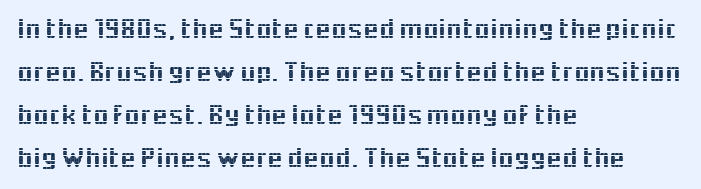
{"serif": "no", "italic": "no", "width": "normal", "x_height": "medium", "monospaced": "no", "underline": "no", "align": "left", "line_spacing": "normal", "line_spacing_ratio": 1.53, "letter_spacing": "normal", "letter_spacing_em": 0.0, "glyph_px": 28}
